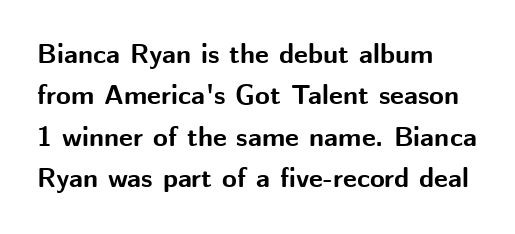
Q: Is the text bold? A: Yes.
Q: Is the text italic (slanted)? A: No, it is upright.
Q: Is the text underlined? A: No.
Q: How is the paragraph aligned? A: Left-aligned.
Q: Is the spacing between letters normal or unusually wide? A: Normal.
Q: Is the spacing between lines tight, normal or loose? A: Normal.
